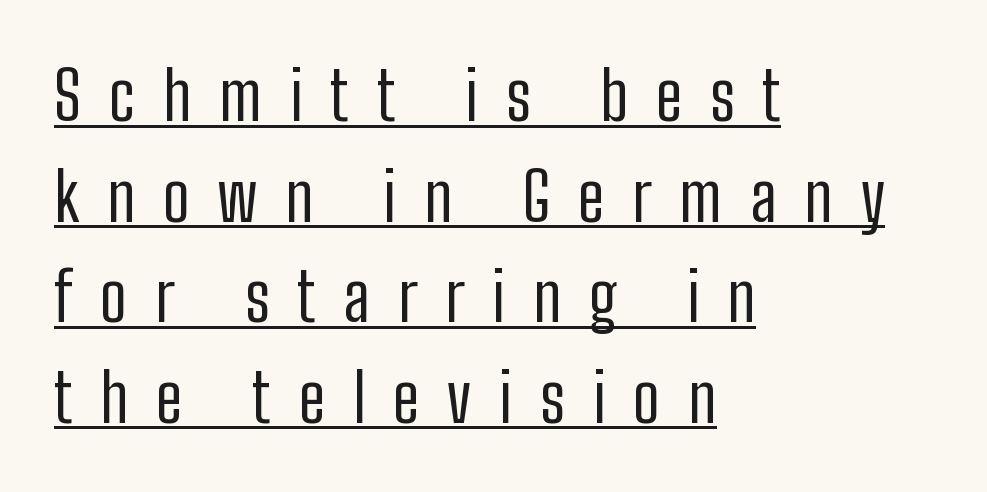
{"serif": "no", "italic": "no", "bold": "no", "weight": "regular", "width": "condensed", "stroke_contrast": "low", "x_height": "medium", "monospaced": "no", "underline": "yes", "align": "left", "line_spacing": "normal", "line_spacing_ratio": 1.48, "letter_spacing": "wide", "letter_spacing_em": 0.41, "glyph_px": 68}
